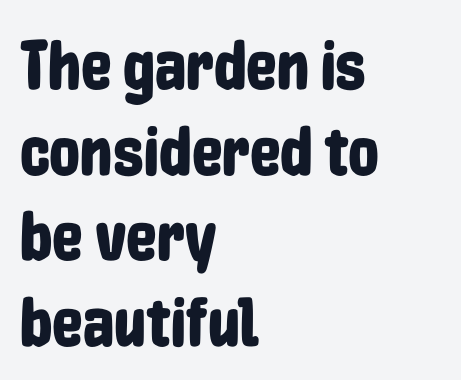
Q: Is the text italic (slanted)? A: No, it is upright.
Q: Is the typeface a serif or a sans-serif typeface? A: Sans-serif.
Q: Is the text underlined? A: No.
Q: How is the paragraph aligned? A: Left-aligned.
Q: Is the spacing between letters normal or unusually wide? A: Normal.
Q: Width (condensed, normal, or wide)? A: Condensed.
Q: Stroke contrast? A: Low.
Q: x-height? A: Medium.
Q: Monospaced? A: No.
